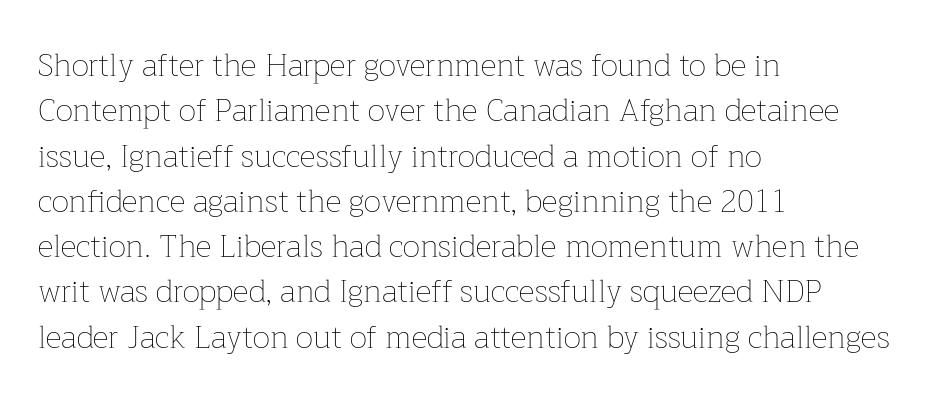
Tracking here is standard; glyphs follow each other at the usual distance. Heaviness? Minimal to ordinary, like unemphasized prose. Line beginnings align vertically; line endings do not. Unlike italic type, these characters show no tilt at all. A clean baseline with only descenders dipping below it.
